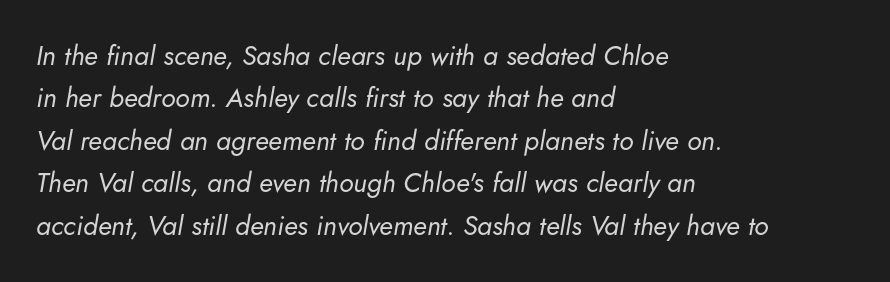
How are the letters spaced? Ordinarily, with no added tracking. Stems here are at most as thick as an everyday book face. Honestly, the row spacing looks completely unremarkable. Yep, that's italic — everything's leaning. The words here are not underlined. The setting favours the left margin, as ordinary paragraphs usually do.
